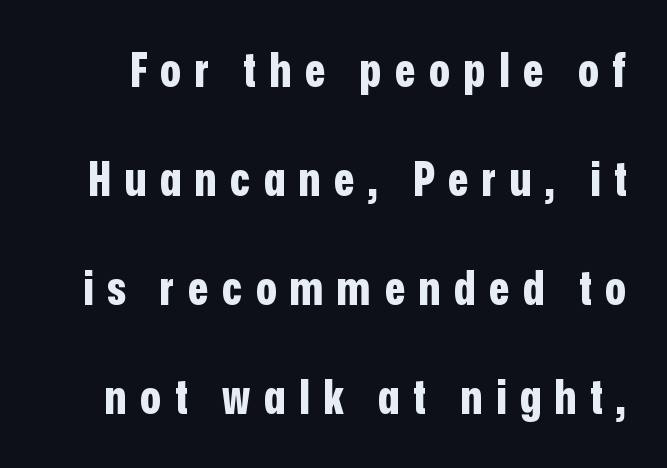
The image shows 47 px bold, condensed sans-serif type, upright; set loose line spacing (2.32x), unusually wide letter spacing (+0.29 em), not underlined; low stroke contrast and a medium x-height.
